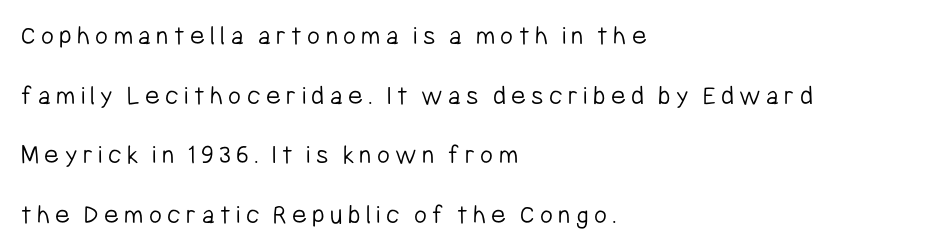
The image shows 28 px light, condensed sans-serif type, upright; set left-aligned, loose line spacing (2.13x), not underlined; low stroke contrast and a medium x-height.
